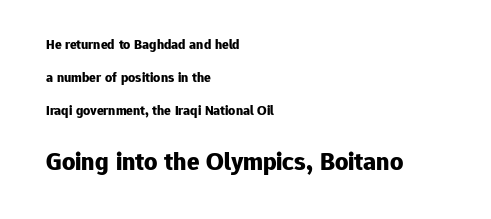
How are the letters spaced? Ordinarily, with no added tracking. The zone under the glyphs is completely vacant. Vertical strokes here are truly vertical. How would I describe the line gaps? Wide and relaxed. Leftover space on each line is placed entirely after the last word.
